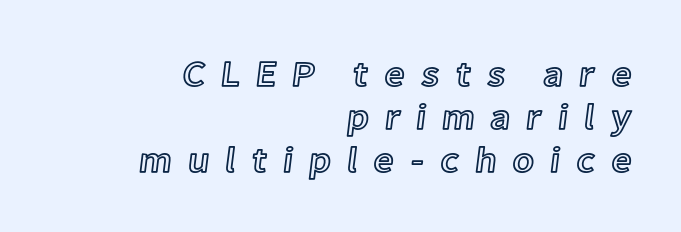
This sample has the flowing, uneven cadence of proportional lettering. Characters follow at a spacing far wider than the type designer built in. Quick note: underline off. Is the block centered? No — it sits flush against the right margin.
